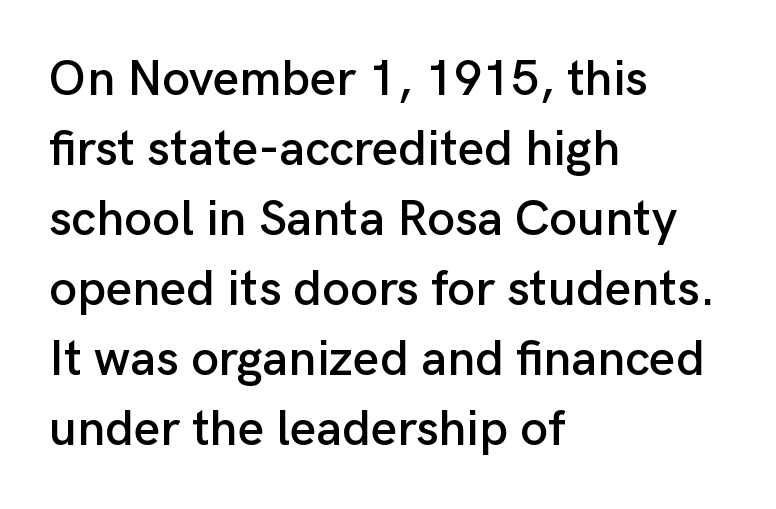
The text was rendered using a sans face with plain stroke endings. The tracking reads as untouched default to a designer's eye. Rows of type keep a routine distance in the vertical direction. A roman cut, with each character standing at attention. Here the designer chose a conventional face with non-uniform glyph widths.
